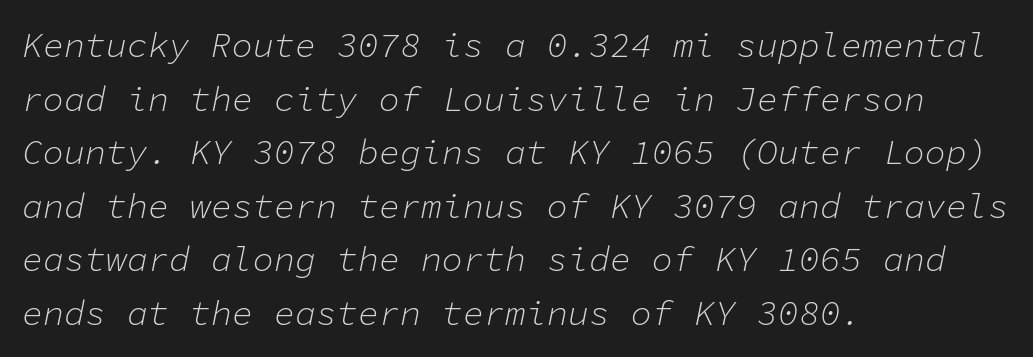
The image shows 35 px light type, italic (leaning right), monospaced; set left-aligned, normal line spacing (1.53x), normal letter spacing, not underlined; low stroke contrast and a medium x-height.
